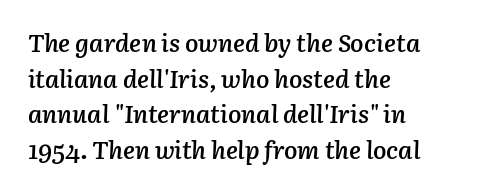
The image shows 25 px text type, italic (leaning right); set left-aligned, normal line spacing (1.43x), normal letter spacing, not underlined.
